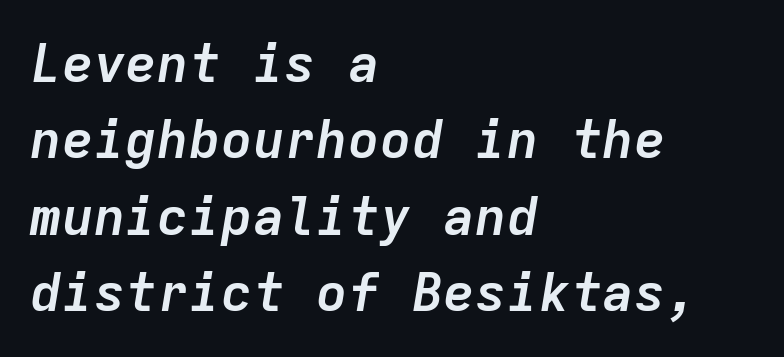
Q: Is the text bold? A: Yes.
Q: Is the text italic (slanted)? A: Yes, it leans right by about 9 degrees.
Q: Is the text underlined? A: No.
Q: How is the paragraph aligned? A: Left-aligned.
Q: Is the spacing between letters normal or unusually wide? A: Normal.
Q: Is the spacing between lines tight, normal or loose? A: Normal.
Q: Width (condensed, normal, or wide)? A: Normal.
Q: Stroke contrast? A: Low.
Q: x-height? A: Medium.
Q: Monospaced? A: Yes.
